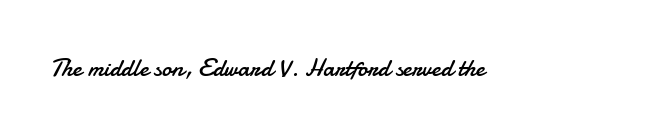
The image shows 25 px text type; set normal letter spacing, not underlined.
